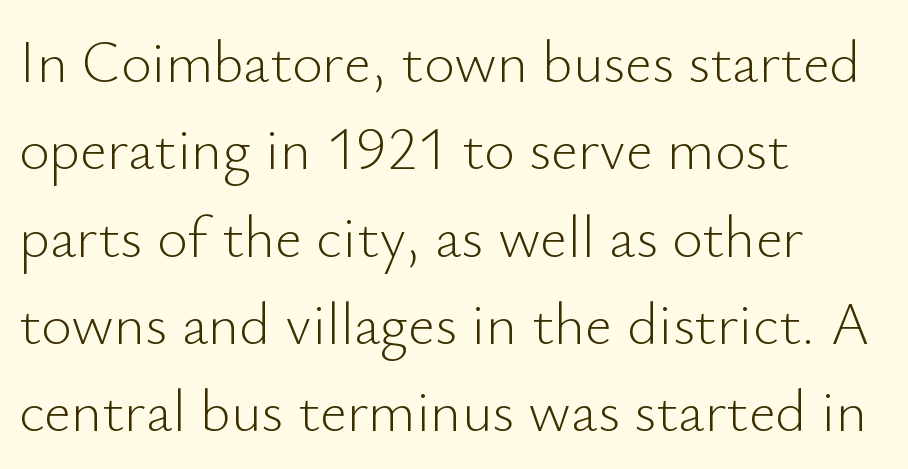
Q: Is the text bold? A: No.
Q: Is the text italic (slanted)? A: No, it is upright.
Q: Is the typeface a serif or a sans-serif typeface? A: Sans-serif.
Q: Is the text underlined? A: No.
Q: How is the paragraph aligned? A: Left-aligned.
Q: Is the spacing between letters normal or unusually wide? A: Normal.
Q: Is the spacing between lines tight, normal or loose? A: Normal.
Q: Width (condensed, normal, or wide)? A: Normal.
Q: Stroke contrast? A: Low.
Q: x-height? A: Small.
Q: Monospaced? A: No.
